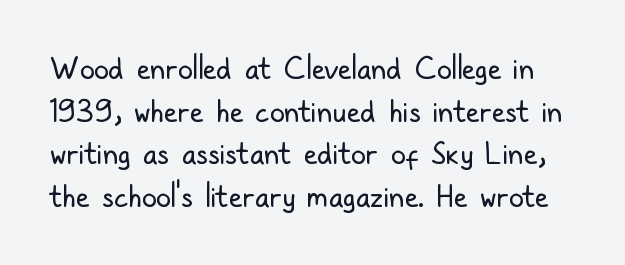
Q: Is the text bold? A: No.
Q: Is the text italic (slanted)? A: No, it is upright.
Q: Is the typeface a serif or a sans-serif typeface? A: Sans-serif.
Q: Is the text underlined? A: No.
Q: Is the spacing between letters normal or unusually wide? A: Normal.
Q: Is the spacing between lines tight, normal or loose? A: Normal.
Q: Width (condensed, normal, or wide)? A: Condensed.
Q: Stroke contrast? A: Low.
Q: x-height? A: Medium.
Q: Monospaced? A: No.
